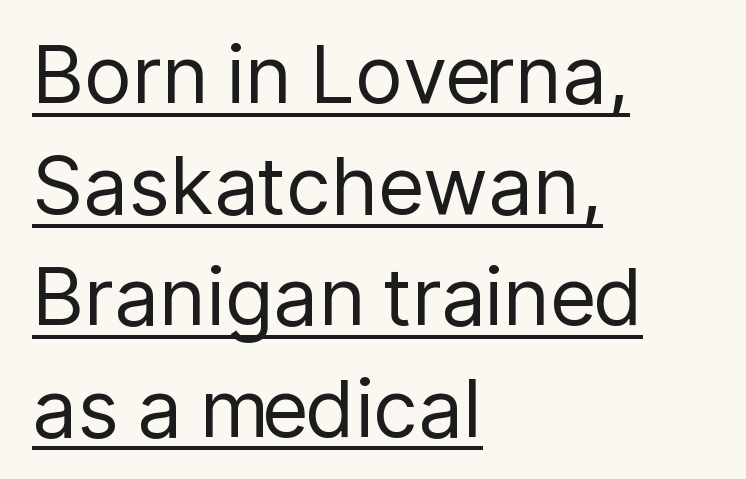
No chunkiness to these letters — they're not bold. The letters advance in unequal steps, a hallmark of proportional type. Does the lettering tilt? It doesn't — this is upright. The type family on display is of the sans-serif kind. The letterforms sit shoulder to shoulder at normal distance.
